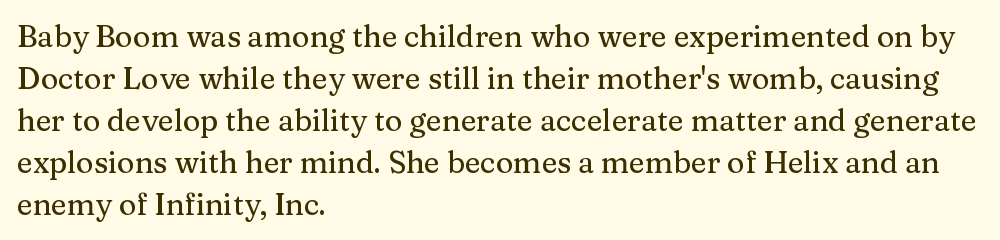
The image shows 30 px serif type, upright; set left-aligned, normal line spacing (1.4x), normal letter spacing, not underlined; medium stroke contrast and a medium x-height.
